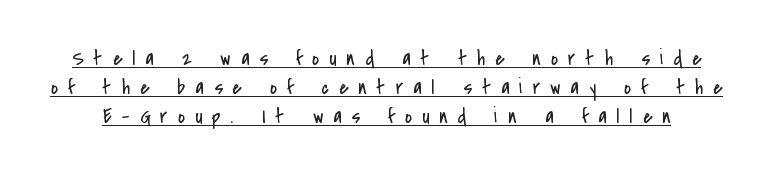
Think standard paragraph weight, or any step lighter than that. What decoration does the sample have? An underline. Does extra space separate the letters? Yes, quite a lot of it. Normally led — the rows are evenly, conventionally spaced.
